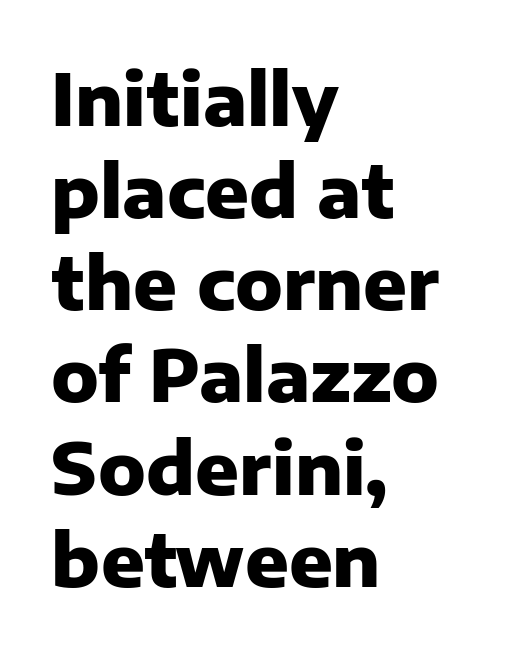
Q: Is the text bold? A: Yes.
Q: Is the text italic (slanted)? A: No, it is upright.
Q: Is the typeface a serif or a sans-serif typeface? A: Sans-serif.
Q: Is the text underlined? A: No.
Q: How is the paragraph aligned? A: Left-aligned.
Q: Is the spacing between letters normal or unusually wide? A: Normal.
Q: Is the spacing between lines tight, normal or loose? A: Normal.
Q: Width (condensed, normal, or wide)? A: Normal.
Q: Stroke contrast? A: Low.
Q: x-height? A: Medium.
Q: Monospaced? A: No.
